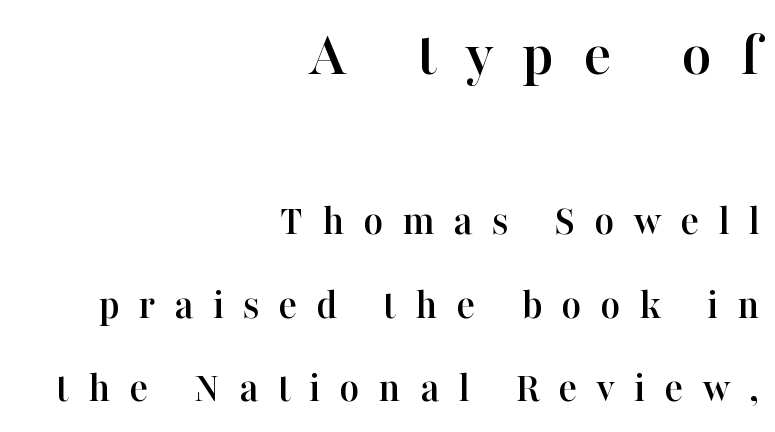
The face used here is seriffed, in the tradition of book romans. Do the characters align in a grid? No, the font is proportional. Whoever set this chose breathing room over compactness in the vertical rhythm. Notice how the stems are strictly vertical — no italics here. Lines of text with bare space underneath.
